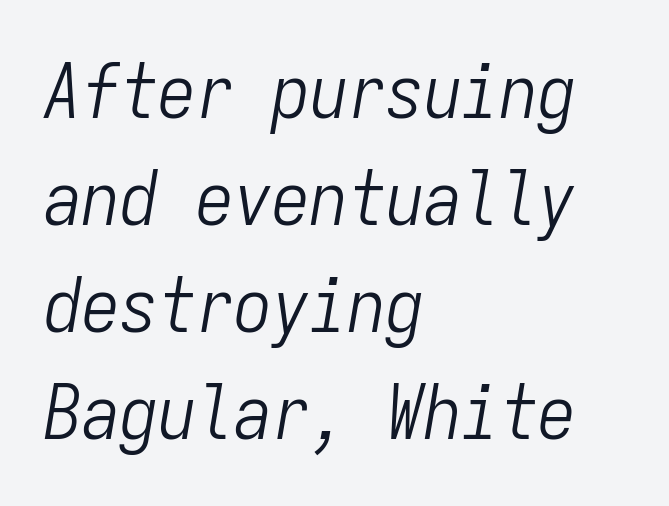
Q: Is the text bold? A: No.
Q: Is the text italic (slanted)? A: Yes, it leans right by about 9 degrees.
Q: Is the text underlined? A: No.
Q: How is the paragraph aligned? A: Left-aligned.
Q: Is the spacing between letters normal or unusually wide? A: Normal.
Q: Is the spacing between lines tight, normal or loose? A: Normal.
Q: Width (condensed, normal, or wide)? A: Condensed.
Q: Stroke contrast? A: Low.
Q: x-height? A: Medium.
Q: Monospaced? A: Yes.
